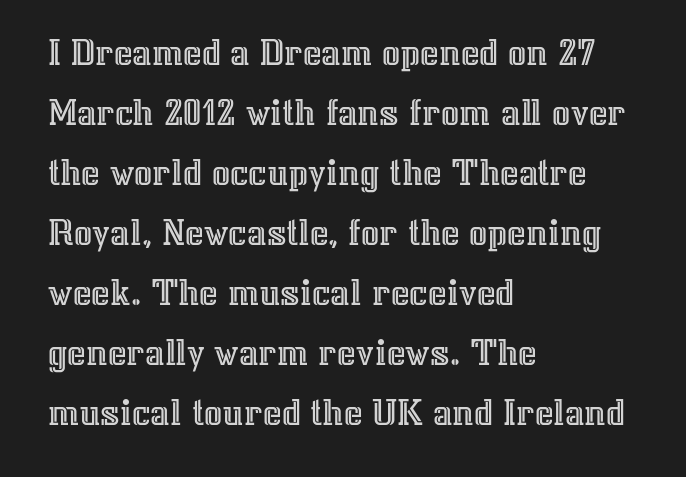
The ragged edge is on the right, which tells us the setting is flush left. The axis of the letterforms is exactly vertical. A typesetter would call this proportional, since set widths differ per character. Unmarked baselines from the first word to the last. Observe the ordinary spacing: letters are neighbours, not strangers.
